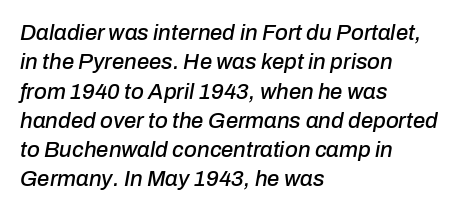
Q: Is the text italic (slanted)? A: Yes, it leans right by about 10 degrees.
Q: Is the text underlined? A: No.
Q: How is the paragraph aligned? A: Left-aligned.
Q: Is the spacing between letters normal or unusually wide? A: Normal.
Q: Is the spacing between lines tight, normal or loose? A: Normal.
